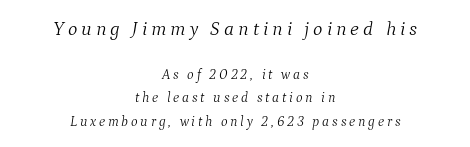
Q: Is the text bold? A: No.
Q: Is the text italic (slanted)? A: Yes, it leans right by about 9 degrees.
Q: Is the text underlined? A: No.
Q: How is the paragraph aligned? A: Centered.
Q: Is the spacing between letters normal or unusually wide? A: Unusually wide.
Q: Is the spacing between lines tight, normal or loose? A: Normal.
Q: Which block of text is set in a larger size, the first (top) or the second (bottom)? A: The first (top) one.
